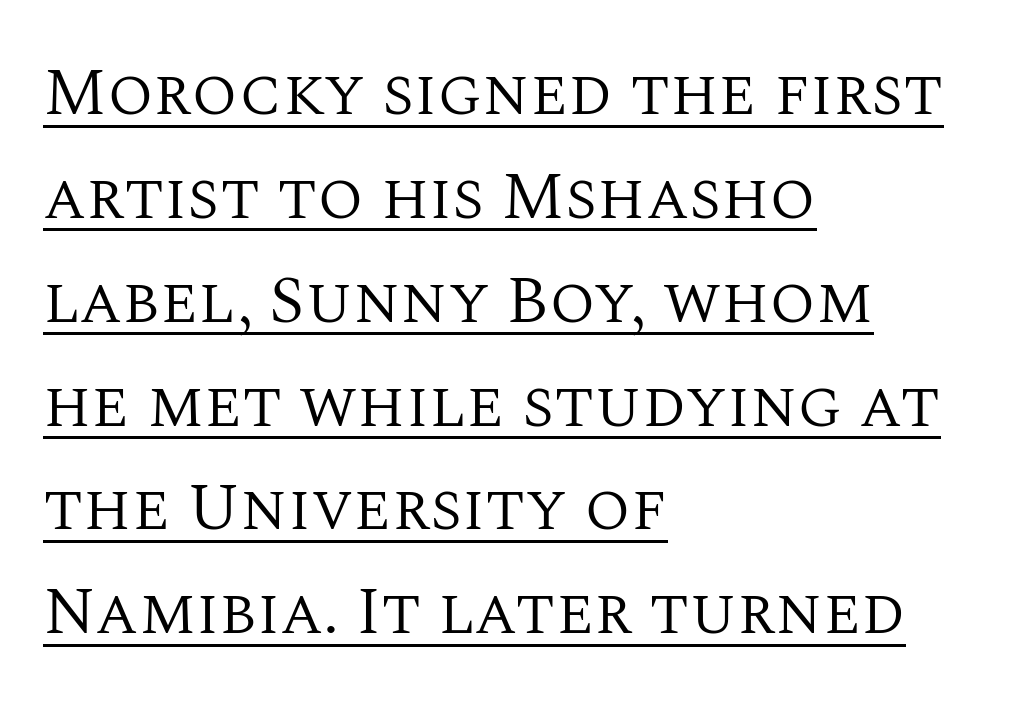
Q: Is the text bold? A: No.
Q: Is the text italic (slanted)? A: No, it is upright.
Q: Is the typeface a serif or a sans-serif typeface? A: Serif.
Q: Is the text underlined? A: Yes.
Q: How is the paragraph aligned? A: Left-aligned.
Q: Is the spacing between letters normal or unusually wide? A: Normal.
Q: Is the spacing between lines tight, normal or loose? A: Normal.
Q: Width (condensed, normal, or wide)? A: Normal.
Q: Stroke contrast? A: Medium.
Q: x-height? A: Large.
Q: Monospaced? A: No.
